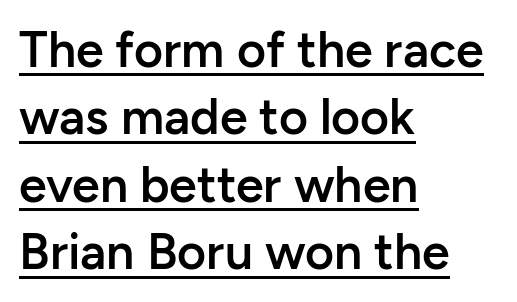
{"serif": "no", "italic": "no", "bold": "semi", "weight": "semibold", "width": "normal", "stroke_contrast": "low", "x_height": "medium", "monospaced": "no", "underline": "yes", "align": "left", "line_spacing": "normal", "line_spacing_ratio": 1.35, "letter_spacing": "normal", "letter_spacing_em": 0.0, "glyph_px": 50}
